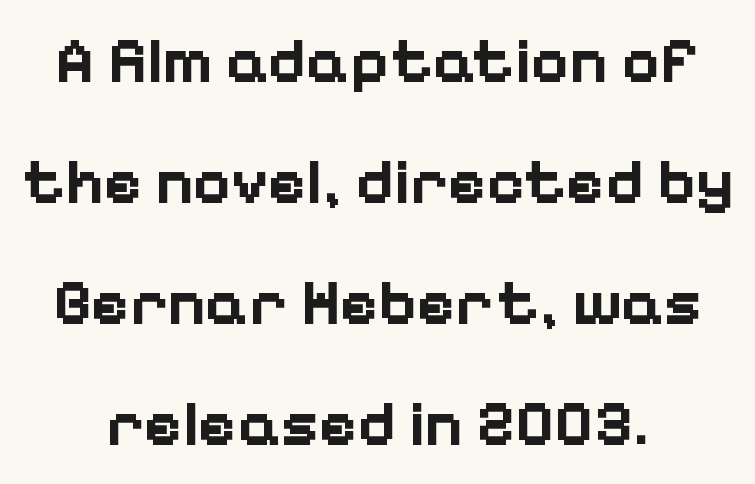
{"serif": "no", "italic": "no", "bold": "yes", "weight": "bold", "width": "normal", "stroke_contrast": "low", "x_height": "medium", "monospaced": "no", "underline": "no", "align": "center", "line_spacing_ratio": 1.86, "letter_spacing": "normal", "letter_spacing_em": 0.0, "glyph_px": 65}
